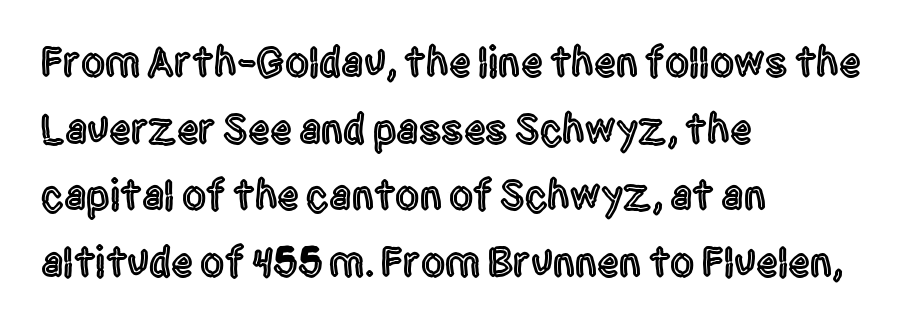
Q: Is the text italic (slanted)? A: No, it is upright.
Q: Is the typeface a serif or a sans-serif typeface? A: Sans-serif.
Q: Is the text underlined? A: No.
Q: How is the paragraph aligned? A: Left-aligned.
Q: Is the spacing between letters normal or unusually wide? A: Normal.
Q: Is the spacing between lines tight, normal or loose? A: Normal.
Q: Width (condensed, normal, or wide)? A: Condensed.
Q: x-height? A: Large.
Q: Monospaced? A: No.
